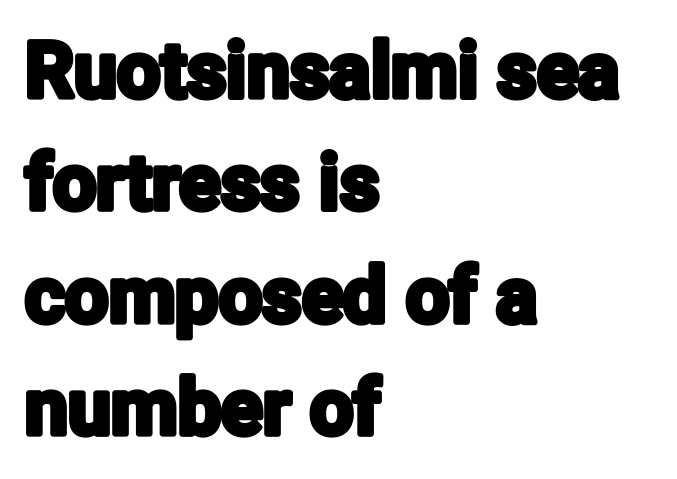
The image shows 77 px condensed sans-serif type, upright; set left-aligned, normal line spacing (1.46x), normal letter spacing, not underlined; low stroke contrast and a medium x-height.
